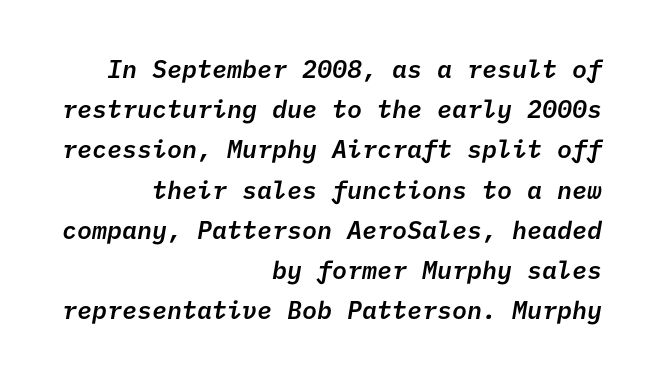
Q: Is the text bold? A: Semi-bold.
Q: Is the text underlined? A: No.
Q: How is the paragraph aligned? A: Right-aligned.
Q: Is the spacing between letters normal or unusually wide? A: Normal.
Q: Is the spacing between lines tight, normal or loose? A: Normal.
